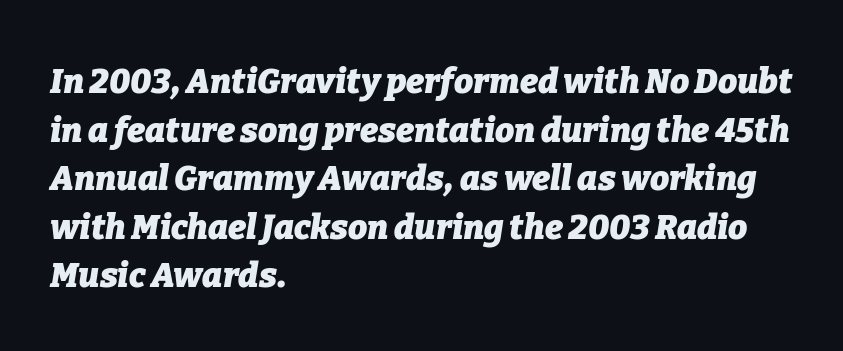
{"italic": "yes", "lean": "right", "slant_degrees": 9, "bold": "yes", "weight": "heavy", "width": "normal", "stroke_contrast": "low", "x_height": "medium", "monospaced": "no", "underline": "no", "align": "left", "line_spacing": "normal", "line_spacing_ratio": 1.43, "letter_spacing": "normal", "letter_spacing_em": 0.0, "glyph_px": 34}
